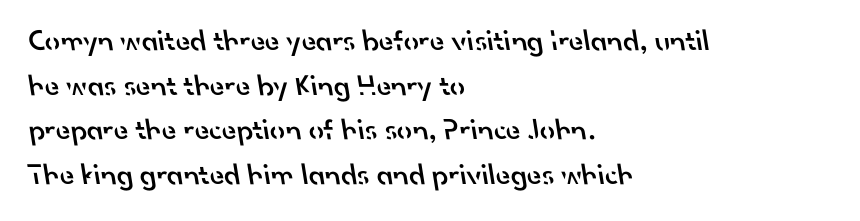
Character widths vary here, with narrow letters taking less room than wide ones. The designer left line spacing at the default. Nothing unusual about the tracking: characters are spaced as the font intends. The typeface chosen for these lines omits serifs.
